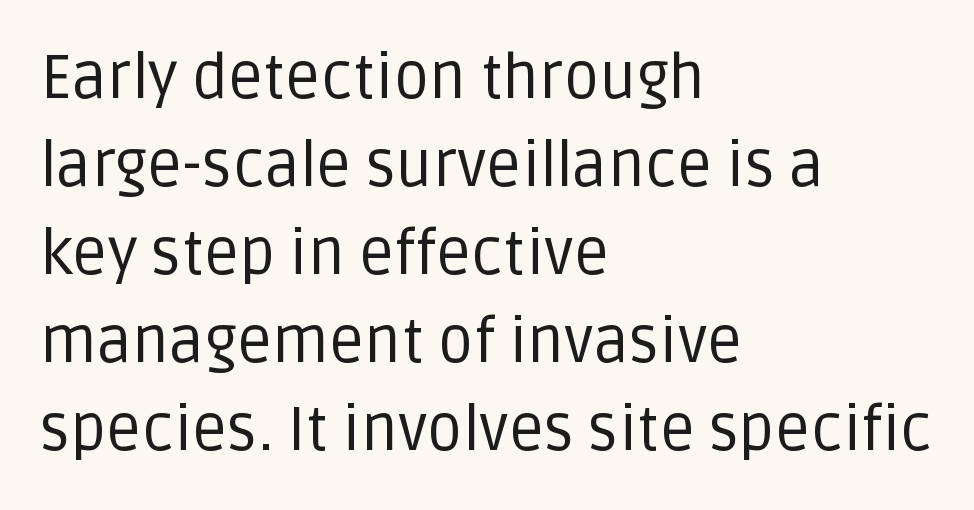
The letters stand straight up with perfectly vertical stems. The area under the type is left untouched. Here the designer chose a conventional face with non-uniform glyph widths. The letters look calm and open, with moderate or lighter stems. Normally led — the rows are evenly, conventionally spaced.
